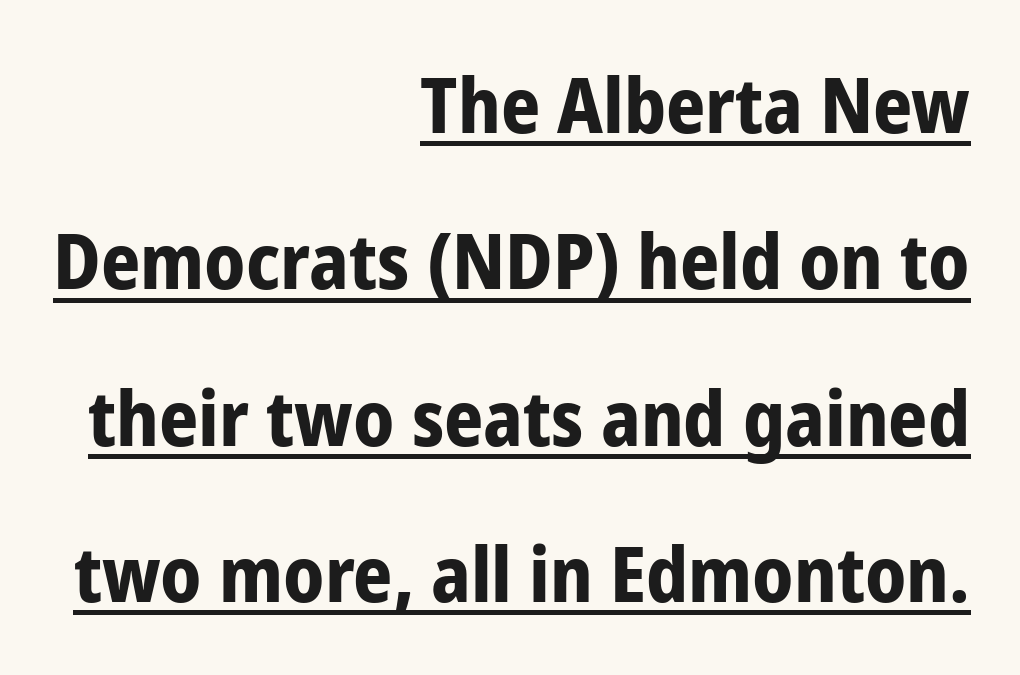
The image shows 77 px bold, condensed sans-serif type, upright; set right-aligned, loose line spacing (2.03x), normal letter spacing, underlined; low stroke contrast and a medium x-height.
